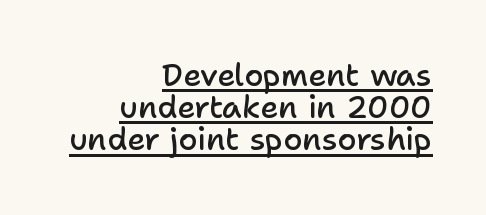
{"serif": "no", "italic": "no", "bold": "semi", "weight": "semibold", "width": "normal", "stroke_contrast": "low", "x_height": "medium", "monospaced": "no", "underline": "yes", "align": "right", "line_spacing": "tight", "line_spacing_ratio": 1.04, "letter_spacing": "normal", "letter_spacing_em": 0.0, "glyph_px": 31}
